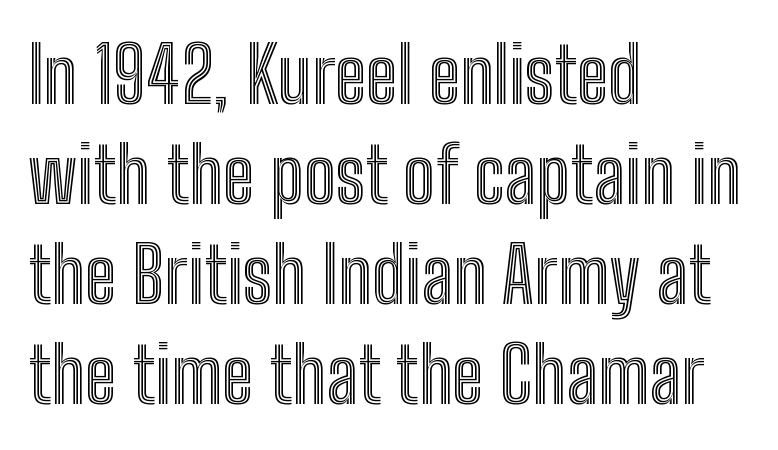
Q: Is the text italic (slanted)? A: No, it is upright.
Q: Is the text underlined? A: No.
Q: How is the paragraph aligned? A: Left-aligned.
Q: Is the spacing between letters normal or unusually wide? A: Normal.
Q: Is the spacing between lines tight, normal or loose? A: Normal.
Q: Width (condensed, normal, or wide)? A: Condensed.
Q: x-height? A: Medium.
Q: Monospaced? A: No.
